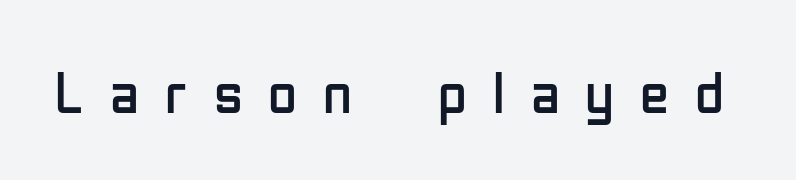
{"serif": "no", "italic": "no", "bold": "no", "weight": "regular", "width": "condensed", "stroke_contrast": "low", "x_height": "medium", "monospaced": "no", "underline": "no", "letter_spacing": "wide", "letter_spacing_em": 0.44, "glyph_px": 59}
